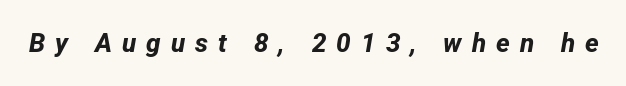
The passage shown is emphatically bold. Someone cranked the tracking dial way up on this one. The space directly below the letters is spotless.
